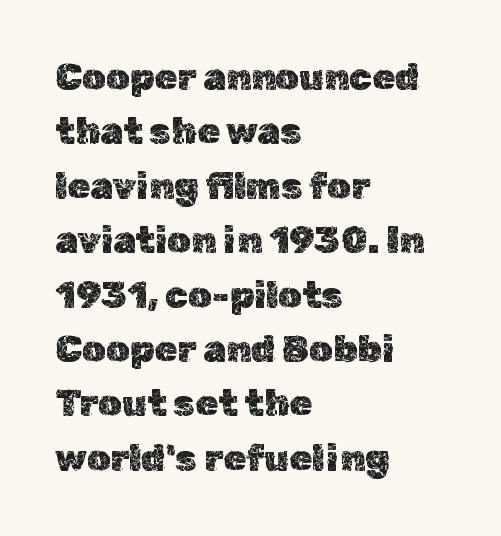
The image shows 37 px text type, upright; set left-aligned, normal line spacing (1.47x), normal letter spacing, not underlined; a medium x-height.
